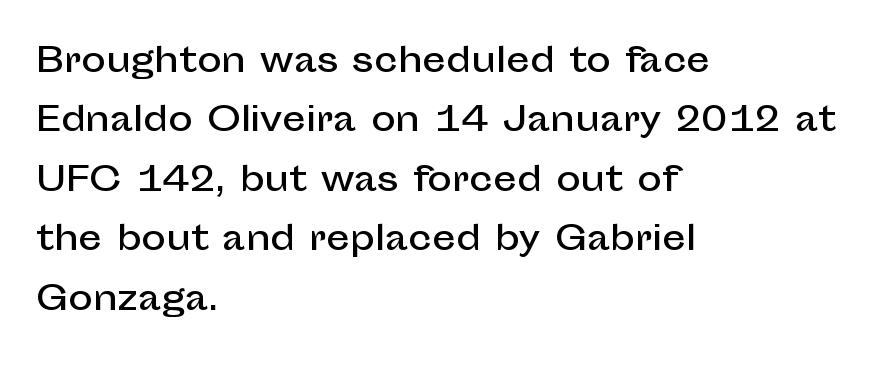
The image shows 33 px sans-serif type, upright; set left-aligned, line spacing 1.8x, normal letter spacing, not underlined; low stroke contrast and a medium x-height.
